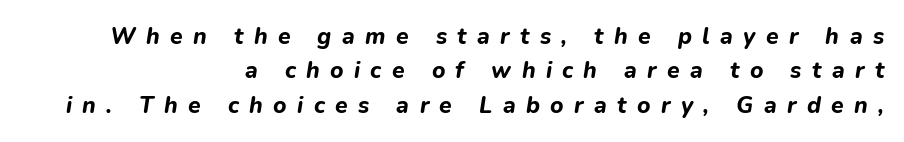
The image shows 23 px bold type, italic (leaning right); set right-aligned, normal line spacing (1.49x), unusually wide letter spacing (+0.45 em), not underlined.
